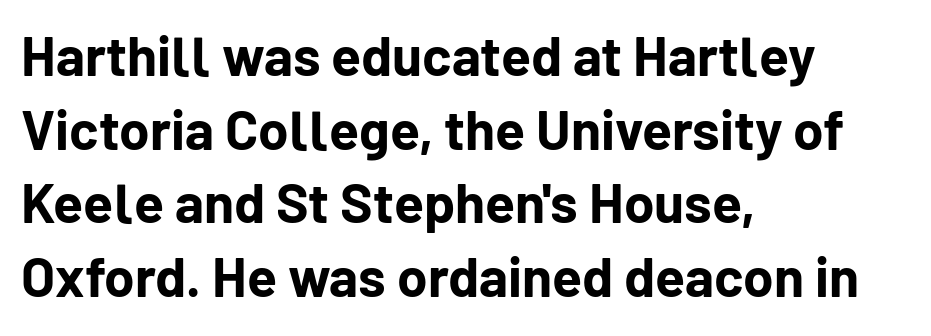
{"serif": "no", "italic": "no", "bold": "yes", "weight": "bold", "width": "normal", "stroke_contrast": "low", "x_height": "medium", "monospaced": "no", "underline": "no", "align": "left", "line_spacing": "normal", "line_spacing_ratio": 1.34, "letter_spacing": "normal", "letter_spacing_em": 0.0, "glyph_px": 55}
